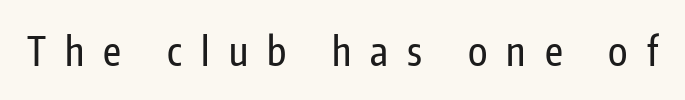
Check where the strokes stop: nothing finishes them off — pure sans. The passage shown is not underscored anywhere. Look at the tracking — it's clearly loosened, letters drifting apart. Varying glyph widths throughout — classic text-font behaviour.
